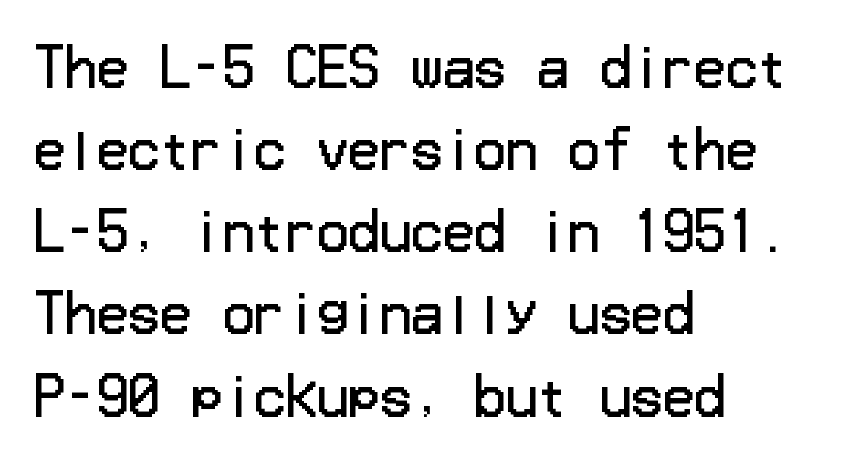
The image shows 52 px regular-weight sans-serif type, upright; set left-aligned, normal line spacing (1.58x), normal letter spacing, not underlined; low stroke contrast and a medium x-height.
